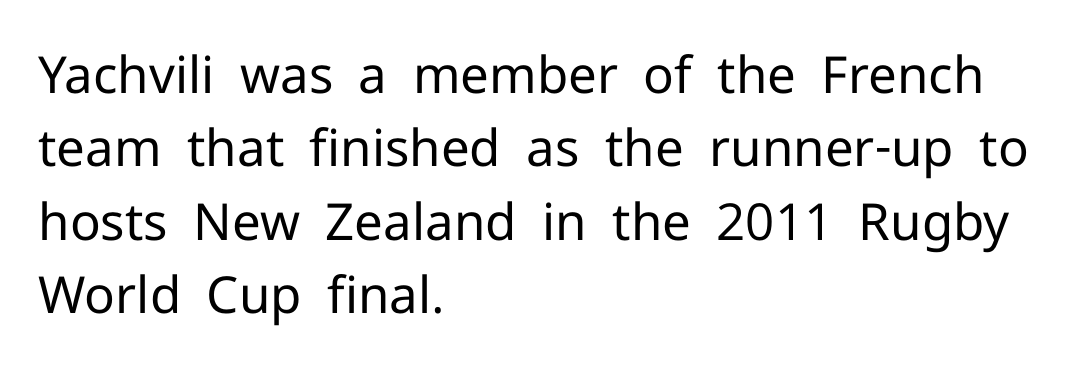
Q: Is the text bold? A: No.
Q: Is the text italic (slanted)? A: No, it is upright.
Q: Is the typeface a serif or a sans-serif typeface? A: Sans-serif.
Q: Is the text underlined? A: No.
Q: How is the paragraph aligned? A: Left-aligned.
Q: Is the spacing between letters normal or unusually wide? A: Normal.
Q: Is the spacing between lines tight, normal or loose? A: Normal.
Q: Width (condensed, normal, or wide)? A: Normal.
Q: Stroke contrast? A: Low.
Q: x-height? A: Medium.
Q: Monospaced? A: No.
